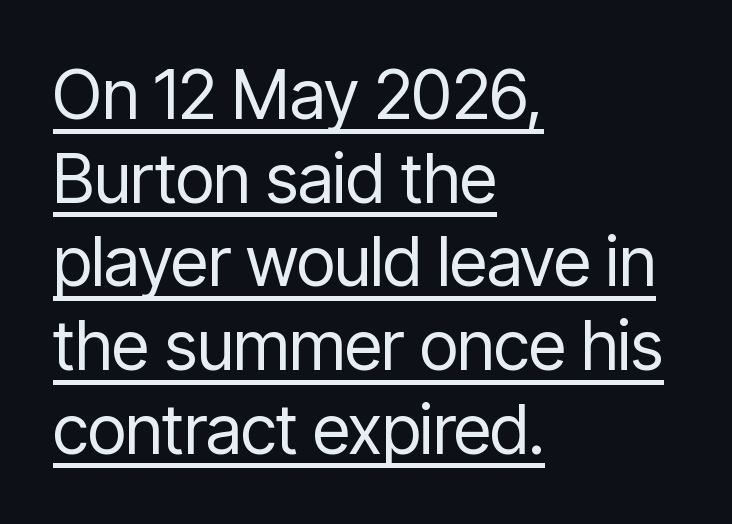
Teacher's note: observe the even left margin — that is flush-left alignment. Letters have the restrained weight of plain body copy at most. Proportional: the letters do not fall into vertical columns. The type sits square on the baseline with zero lean. In designer terms, the underline attribute is active on this setting.
